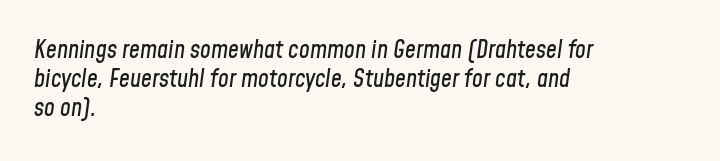
{"italic": "yes", "lean": "right", "slant_degrees": 8, "underline": "no", "align": "left", "line_spacing_ratio": 1.21, "letter_spacing": "normal", "letter_spacing_em": 0.0, "glyph_px": 24}
